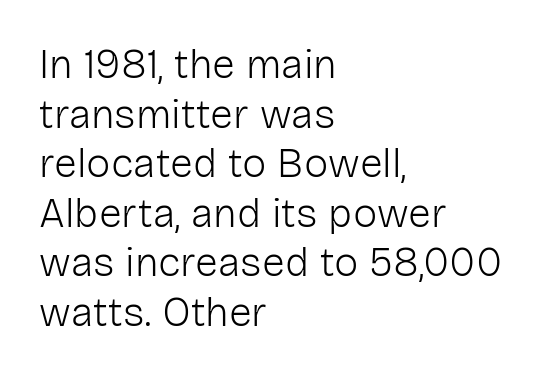
The image shows 41 px light sans-serif type, upright; set left-aligned, line spacing 1.21x, normal letter spacing, not underlined; low stroke contrast and a medium x-height.
